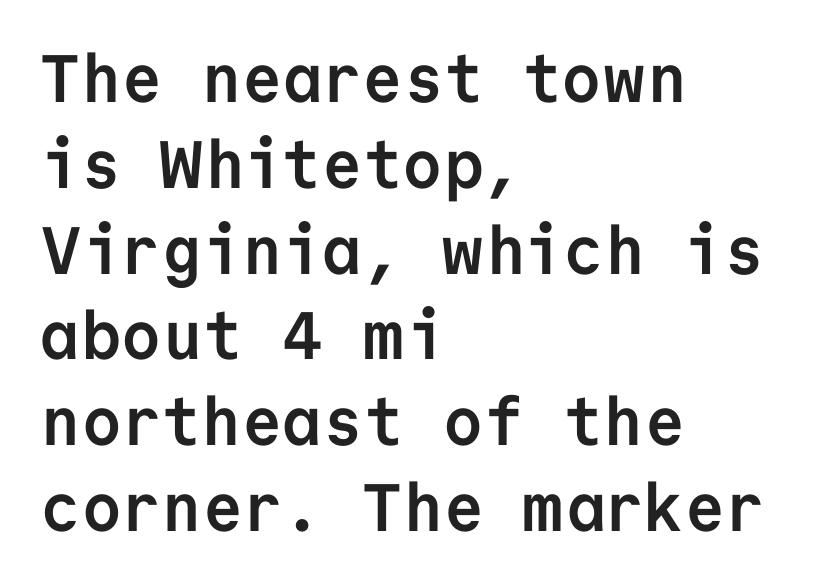
This sample uses an upright cut, with every glyph sitting square on the baseline. These lines are rendered in a fixed-pitch font. The font is running at its bold setting. The text block is weighted toward the left margin, trailing off unevenly rightward.
